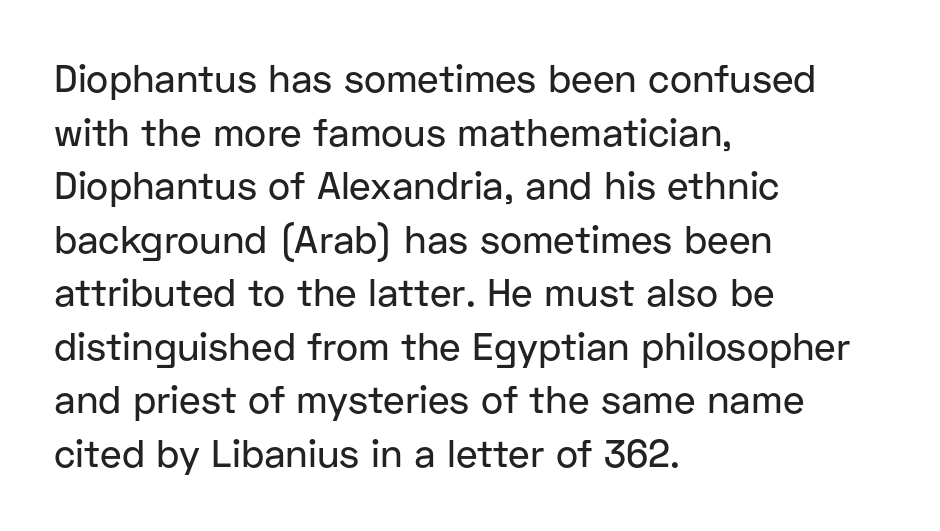
The image shows 38 px sans-serif type, upright; set left-aligned, normal line spacing (1.41x), normal letter spacing, not underlined; low stroke contrast and a medium x-height.
